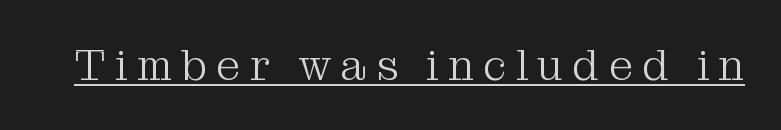
Yep, those are serifs on the letters. It's the straight-up-and-down kind of type. The characters are drawn with everyday or finer stroke widths. Substantial extra tracking has been applied to these lines.
